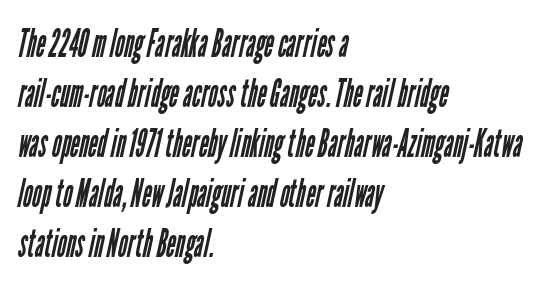
Q: Is the text bold? A: No.
Q: Is the typeface a serif or a sans-serif typeface? A: Sans-serif.
Q: Is the text underlined? A: No.
Q: How is the paragraph aligned? A: Left-aligned.
Q: Is the spacing between letters normal or unusually wide? A: Normal.
Q: Is the spacing between lines tight, normal or loose? A: Normal.
Q: Width (condensed, normal, or wide)? A: Condensed.
Q: Stroke contrast? A: Low.
Q: x-height? A: Medium.
Q: Monospaced? A: No.
